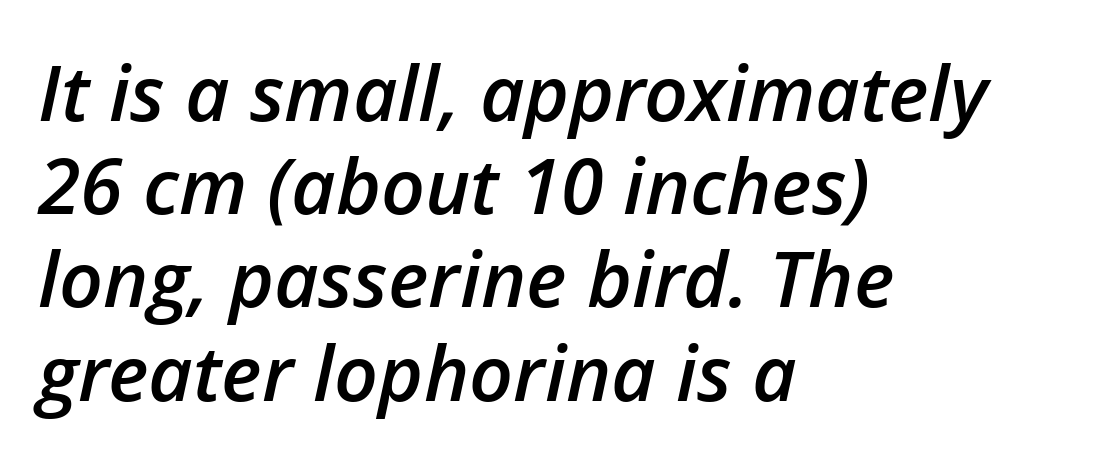
The image shows 77 px semibold type, italic (leaning right); set left-aligned, line spacing 1.21x, normal letter spacing, not underlined; low stroke contrast and a medium x-height.
